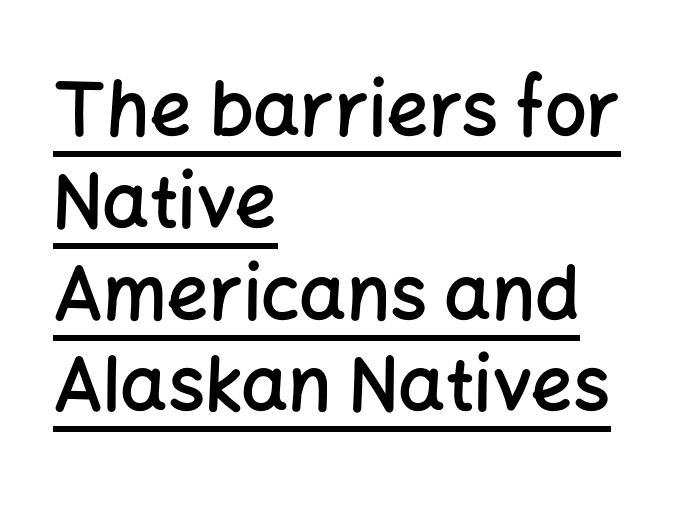
Q: Is the text bold? A: Semi-bold.
Q: Is the text italic (slanted)? A: No, it is upright.
Q: Is the typeface a serif or a sans-serif typeface? A: Sans-serif.
Q: Is the text underlined? A: Yes.
Q: How is the paragraph aligned? A: Left-aligned.
Q: Is the spacing between letters normal or unusually wide? A: Normal.
Q: Width (condensed, normal, or wide)? A: Normal.
Q: Stroke contrast? A: Low.
Q: x-height? A: Medium.
Q: Monospaced? A: No.
